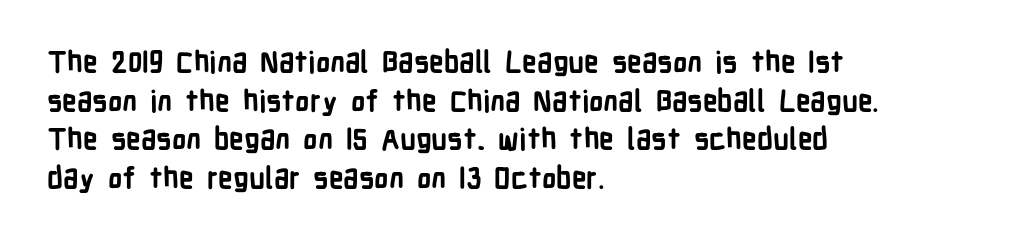
{"serif": "no", "italic": "no", "bold": "yes", "weight": "bold", "width": "condensed", "stroke_contrast": "low", "x_height": "medium", "monospaced": "no", "underline": "no", "align": "left", "line_spacing": "normal", "line_spacing_ratio": 1.33, "letter_spacing": "normal", "letter_spacing_em": 0.0, "glyph_px": 29}
